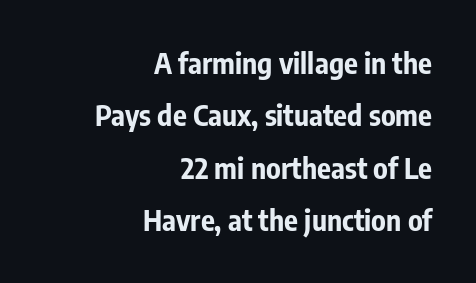
Q: Is the text bold? A: Yes.
Q: Is the text italic (slanted)? A: No, it is upright.
Q: Is the typeface a serif or a sans-serif typeface? A: Sans-serif.
Q: Is the text underlined? A: No.
Q: How is the paragraph aligned? A: Right-aligned.
Q: Is the spacing between letters normal or unusually wide? A: Normal.
Q: Width (condensed, normal, or wide)? A: Condensed.
Q: Stroke contrast? A: Low.
Q: x-height? A: Medium.
Q: Monospaced? A: No.
